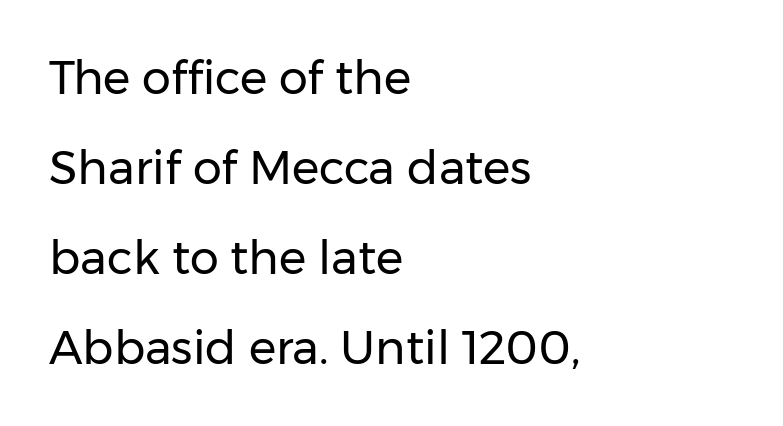
How would I describe the line gaps? Wide and relaxed. Underline: absent. Leftover space on each line is placed entirely after the last word. This sample has the flowing, uneven cadence of proportional lettering. Between one letter and the next there's only the usual sliver of space.
